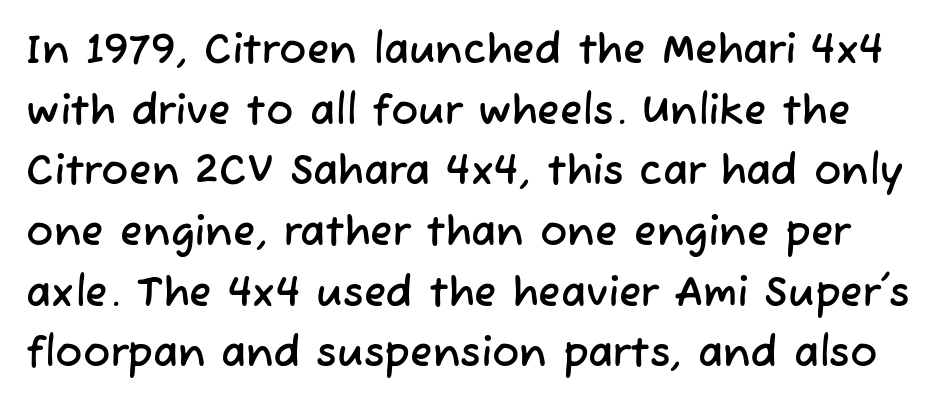
The image shows 41 px sans-serif type; set normal line spacing (1.48x), normal letter spacing, not underlined; low stroke contrast and a medium x-height.
